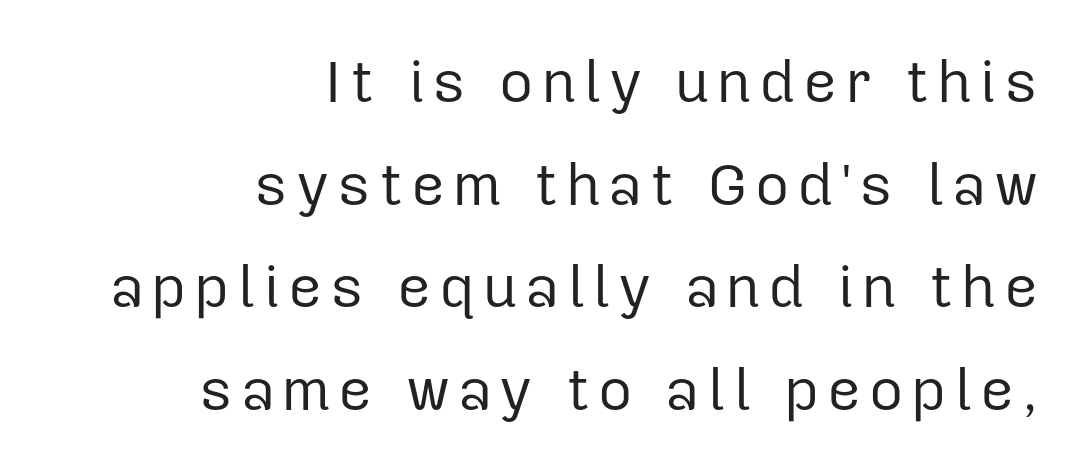
The image shows 59 px regular-weight sans-serif type, upright; set right-aligned, line spacing 1.74x, not underlined; low stroke contrast and a medium x-height.
